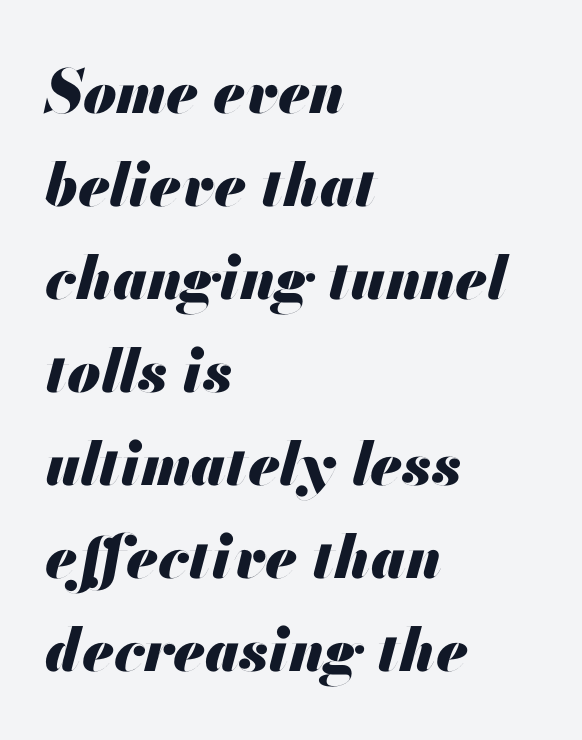
Proportional: the letters do not fall into vertical columns. The ragged edge is on the right, which tells us the setting is flush left. Notice how the stems are inclined rather than vertical — that's the hallmark of italics. Is the letter spacing exaggerated? No — it looks like the ordinary default. This rendering features lettering with no underline. What's the leading like? Ordinary, nothing unusual.
